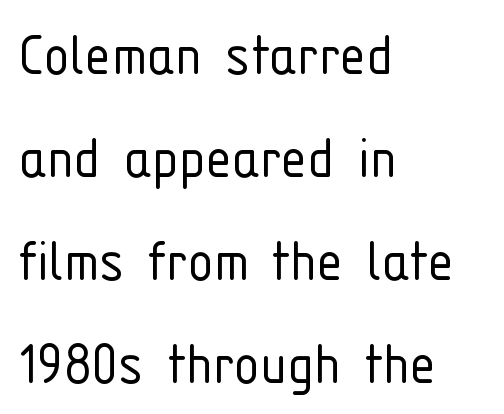
A student would call this left alignment; a typographer would say flush left, rag right. Observe the absence of serifs on each vertical stroke in this sample. Normally led — the rows are evenly, conventionally spaced. Nothing unusual about the tracking: characters are spaced as the font intends. Style check: upright.
